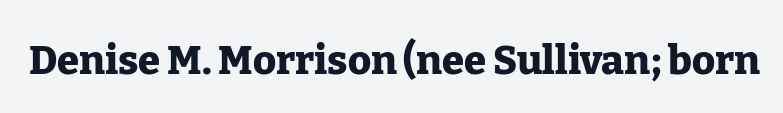
{"serif": "yes", "italic": "no", "bold": "yes", "weight": "heavy", "width": "normal", "stroke_contrast": "low", "x_height": "medium", "monospaced": "no", "underline": "no", "letter_spacing": "normal", "letter_spacing_em": 0.0, "glyph_px": 40}
